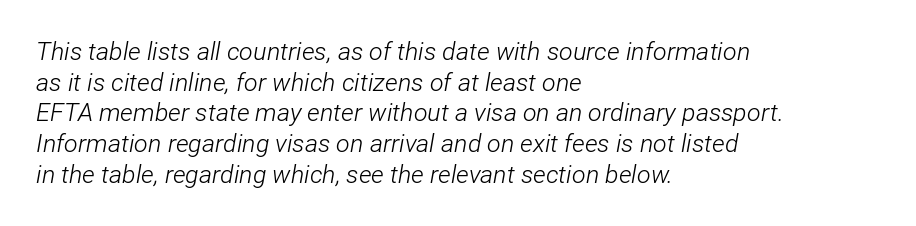
Casual observation: everything's shoved over to the left. The font's italic variant was chosen for this text. A light-to-regular cut is what we see here. Observe the ordinary spacing: letters are neighbours, not strangers.
